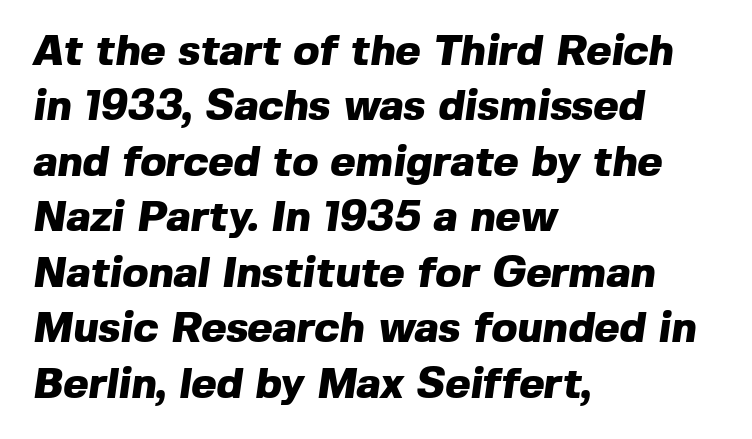
{"serif": "no", "bold": "yes", "weight": "heavy", "width": "normal", "x_height": "medium", "monospaced": "no", "underline": "no", "align": "left", "line_spacing": "normal", "line_spacing_ratio": 1.29, "letter_spacing": "normal", "letter_spacing_em": 0.0, "glyph_px": 43}
